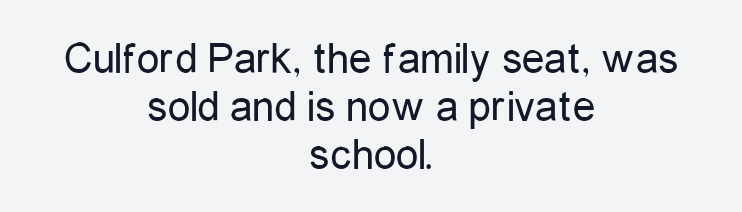
{"serif": "no", "italic": "no", "bold": "no", "weight": "regular", "width": "condensed", "stroke_contrast": "low", "x_height": "medium", "monospaced": "no", "underline": "no", "align": "center", "line_spacing": "tight", "line_spacing_ratio": 1.07, "letter_spacing": "normal", "letter_spacing_em": 0.0, "glyph_px": 45}
